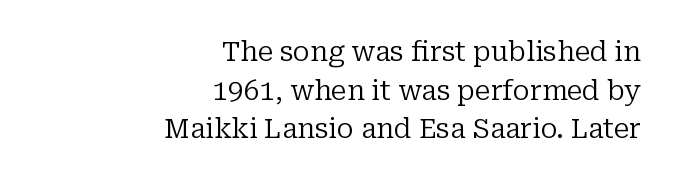
Q: Is the text bold? A: No.
Q: Is the text italic (slanted)? A: No, it is upright.
Q: Is the typeface a serif or a sans-serif typeface? A: Serif.
Q: Is the text underlined? A: No.
Q: How is the paragraph aligned? A: Right-aligned.
Q: Is the spacing between letters normal or unusually wide? A: Normal.
Q: Is the spacing between lines tight, normal or loose? A: Normal.
Q: Width (condensed, normal, or wide)? A: Normal.
Q: Stroke contrast? A: Low.
Q: x-height? A: Medium.
Q: Monospaced? A: No.
